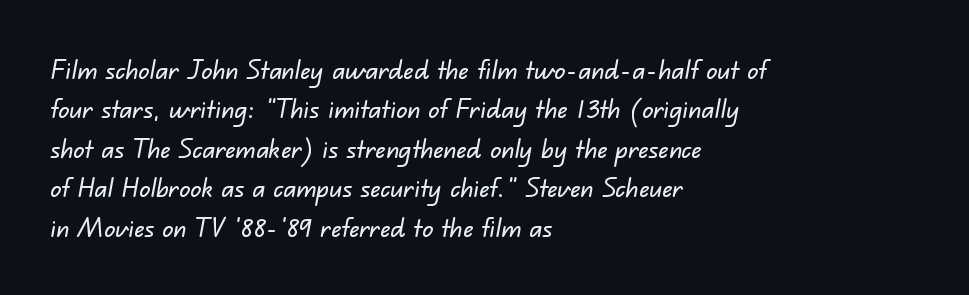
{"underline": "no", "align": "left", "line_spacing": "normal", "line_spacing_ratio": 1.46, "letter_spacing": "normal", "letter_spacing_em": 0.0, "glyph_px": 27}
